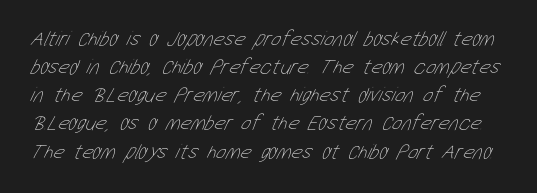
Characters follow at the spacing the type designer built in. The rendering uses a moderate line-height, typical for paragraphs. A bare baseline throughout the passage. This is not heavy type; no bold has been used.
